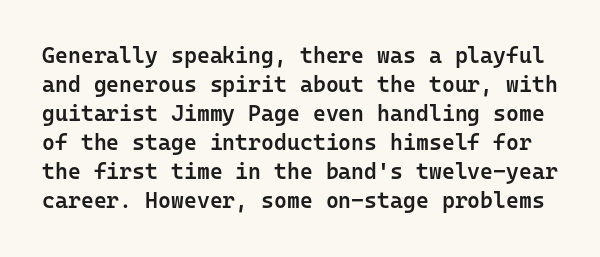
{"italic": "no", "bold": "semi", "underline": "no", "line_spacing": "normal", "line_spacing_ratio": 1.32, "letter_spacing": "normal", "letter_spacing_em": 0.0, "glyph_px": 22}
